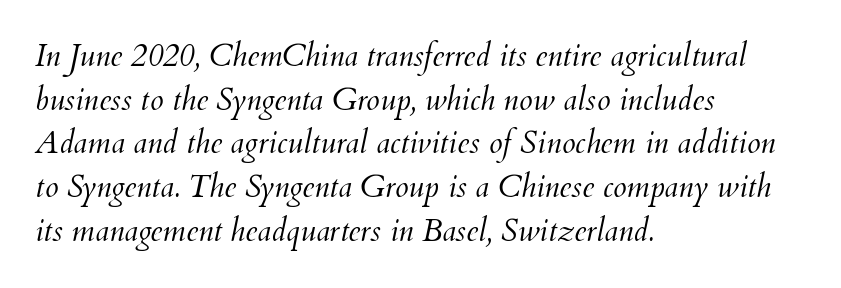
The image shows 31 px light type, italic (leaning right); set left-aligned, normal line spacing (1.41x), normal letter spacing, not underlined; medium stroke contrast and a small x-height.
